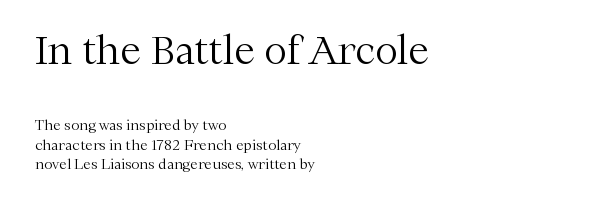
Bare-footed words on every line. The initial chunk of copy outweighs the following chunk in type size. Caption: multi-line text, flush left, ragged right. No extra tracking has been applied to these lines. The face looks like a standard text weight, possibly lighter. Here the designer chose a conventional face with non-uniform glyph widths.
